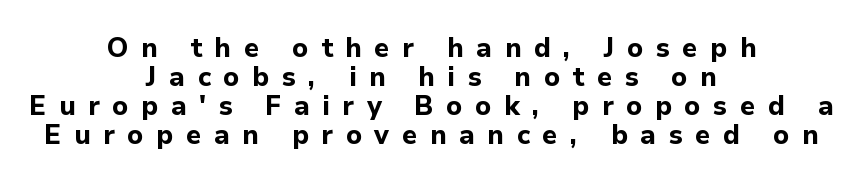
Q: Is the text bold? A: Yes.
Q: Is the text italic (slanted)? A: No, it is upright.
Q: Is the text underlined? A: No.
Q: How is the paragraph aligned? A: Centered.
Q: Is the spacing between letters normal or unusually wide? A: Unusually wide.
Q: Is the spacing between lines tight, normal or loose? A: Tight.
